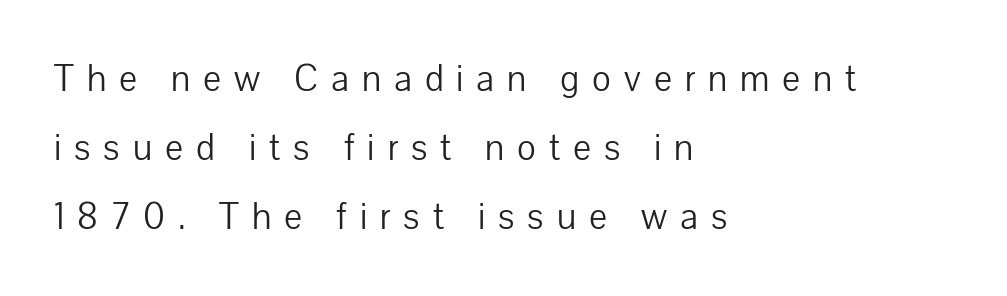
Q: Is the text bold? A: No.
Q: Is the text italic (slanted)? A: No, it is upright.
Q: Is the typeface a serif or a sans-serif typeface? A: Sans-serif.
Q: Is the text underlined? A: No.
Q: How is the paragraph aligned? A: Left-aligned.
Q: Is the spacing between letters normal or unusually wide? A: Unusually wide.
Q: Width (condensed, normal, or wide)? A: Normal.
Q: Stroke contrast? A: Low.
Q: x-height? A: Medium.
Q: Monospaced? A: No.
